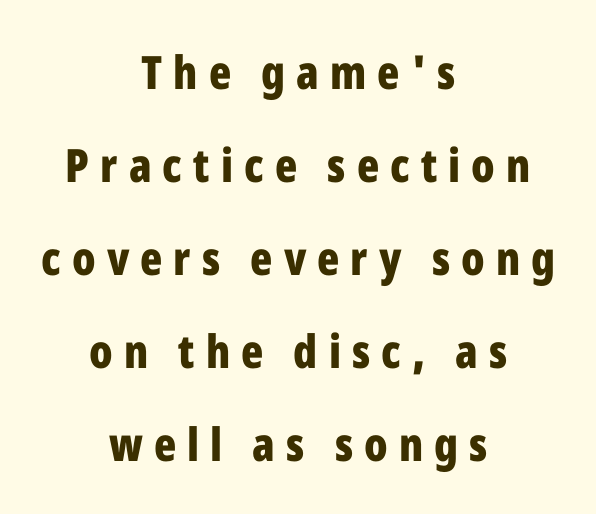
{"serif": "no", "italic": "no", "bold": "yes", "weight": "bold", "width": "condensed", "stroke_contrast": "low", "x_height": "medium", "monospaced": "no", "underline": "no", "align": "center", "line_spacing": "loose", "line_spacing_ratio": 2.02, "letter_spacing": "wide", "letter_spacing_em": 0.24, "glyph_px": 46}
